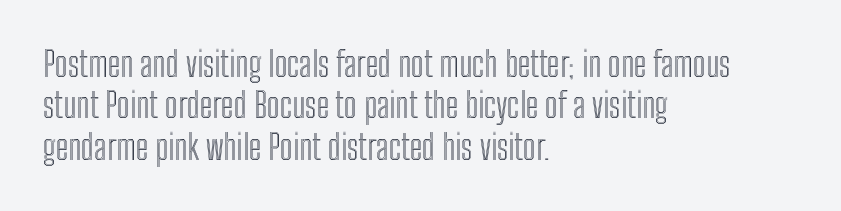
{"italic": "no", "width": "condensed", "x_height": "medium", "monospaced": "no", "underline": "no", "align": "left", "line_spacing_ratio": 1.22, "letter_spacing": "normal", "letter_spacing_em": 0.0, "glyph_px": 34}
